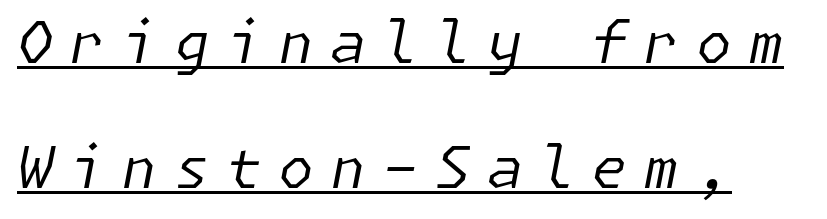
The rendering uses the underline text-decoration. This reads as an unemphasized weight, regular at the heaviest. Is the letter spacing exaggerated? Yes — the characters are pushed far apart. There's an unmistakable incline to the writing here.
